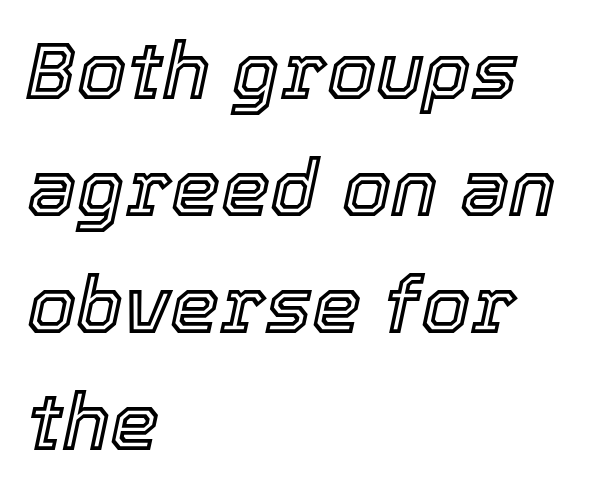
The rendering uses natural spacing where letterforms have individual widths. The words here are not underlined. Honestly, the row spacing looks completely unremarkable. Does extra space separate the letters? No, they use regular spacing. Alignment: flush left. The axis of the letterforms is tilted away from vertical.
